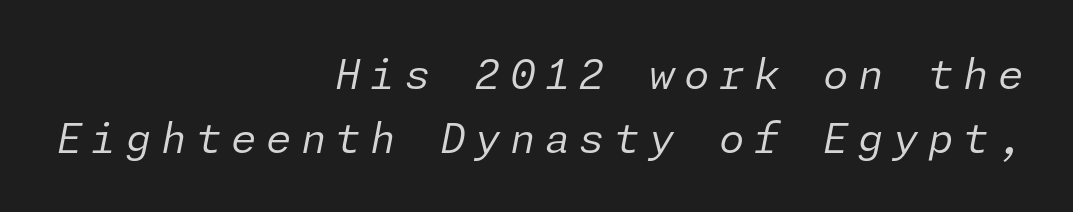
An italicized treatment has been applied to the whole sample. Has an underline been added? It has not. Summary of weight: not heavy and not bold. Successive baselines arrive at the customary interval.
